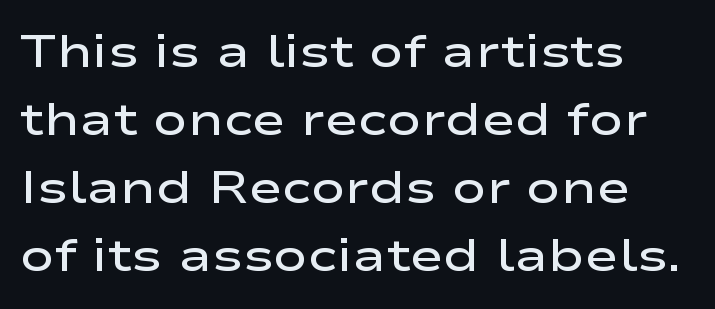
Q: Is the text bold? A: Semi-bold.
Q: Is the text italic (slanted)? A: No, it is upright.
Q: Is the typeface a serif or a sans-serif typeface? A: Sans-serif.
Q: Is the text underlined? A: No.
Q: How is the paragraph aligned? A: Left-aligned.
Q: Is the spacing between letters normal or unusually wide? A: Normal.
Q: Is the spacing between lines tight, normal or loose? A: Normal.
Q: Width (condensed, normal, or wide)? A: Wide.
Q: Stroke contrast? A: Low.
Q: x-height? A: Medium.
Q: Monospaced? A: No.
